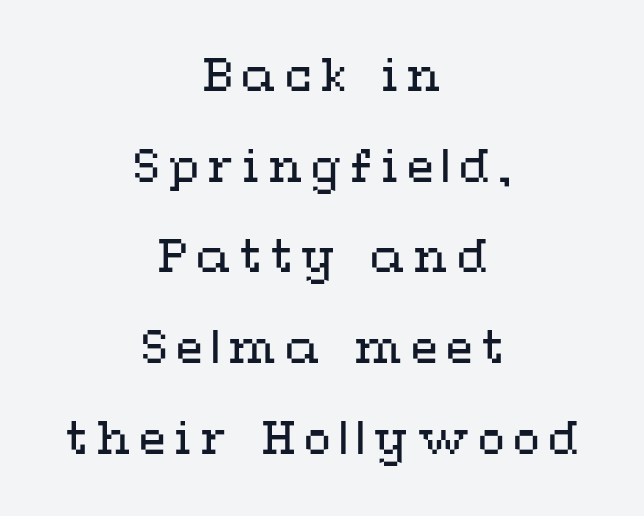
{"italic": "no", "bold": "no", "weight": "regular", "width": "wide", "stroke_contrast": "medium", "x_height": "medium", "monospaced": "no", "underline": "no", "align": "center", "line_spacing": "loose", "line_spacing_ratio": 2.06, "glyph_px": 44}
